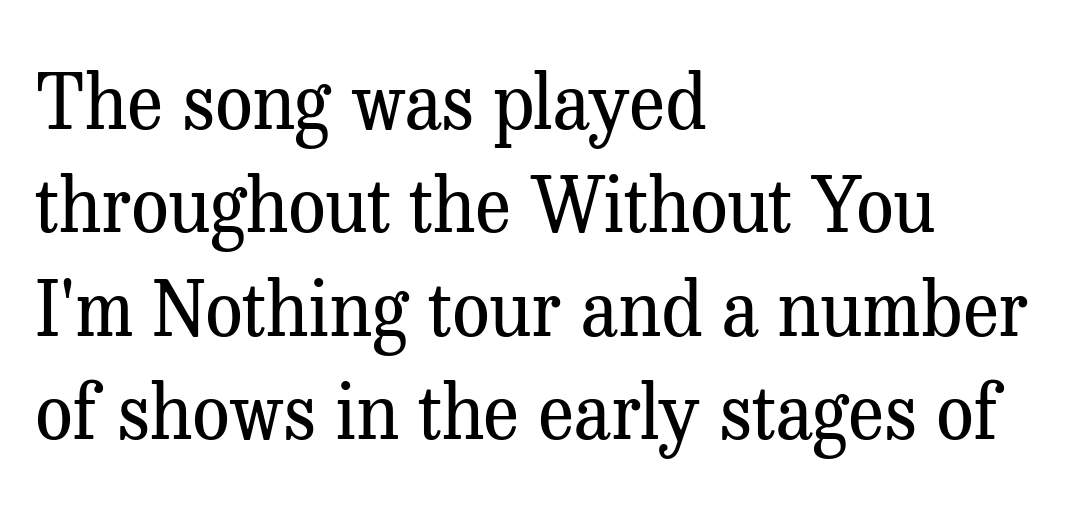
The image shows 75 px regular-weight serif type, upright; set left-aligned, normal line spacing (1.38x), normal letter spacing, not underlined; medium stroke contrast and a medium x-height.
